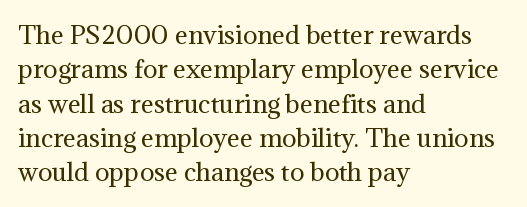
The image shows 24 px text type, upright; set left-aligned, normal line spacing (1.43x), normal letter spacing, not underlined.
